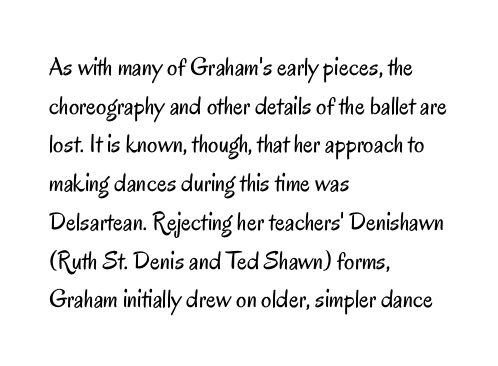
Q: Is the text bold? A: No.
Q: Is the text italic (slanted)? A: No, it is upright.
Q: Is the text underlined? A: No.
Q: How is the paragraph aligned? A: Left-aligned.
Q: Is the spacing between letters normal or unusually wide? A: Normal.
Q: Is the spacing between lines tight, normal or loose? A: Normal.
